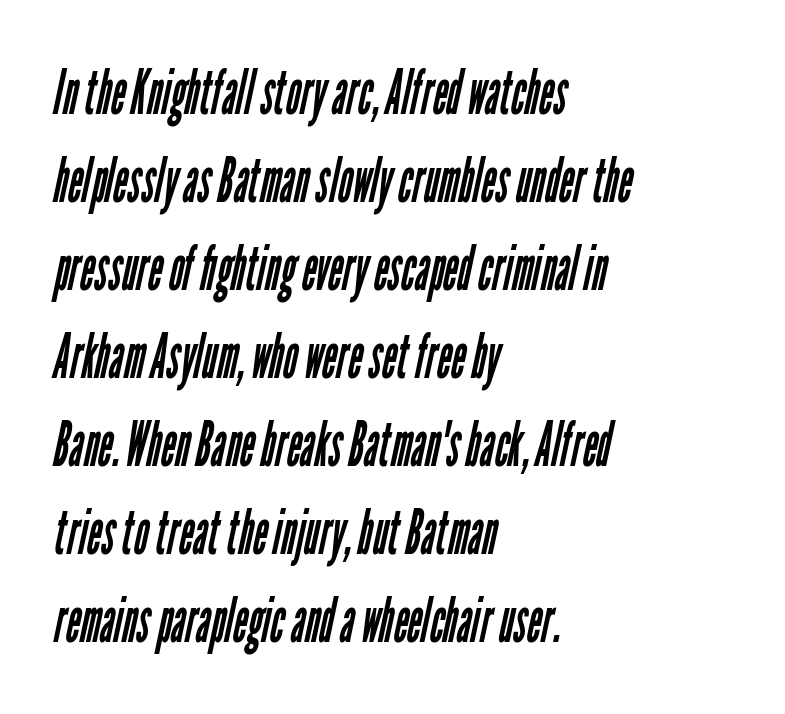
Q: Is the text bold? A: No.
Q: Is the typeface a serif or a sans-serif typeface? A: Sans-serif.
Q: Is the text underlined? A: No.
Q: How is the paragraph aligned? A: Left-aligned.
Q: Is the spacing between letters normal or unusually wide? A: Normal.
Q: Is the spacing between lines tight, normal or loose? A: Normal.
Q: Width (condensed, normal, or wide)? A: Condensed.
Q: Stroke contrast? A: Low.
Q: x-height? A: Medium.
Q: Monospaced? A: No.
